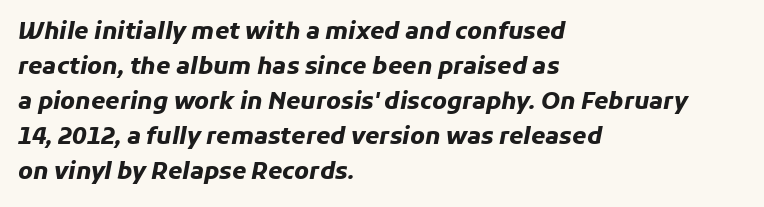
{"italic": "yes", "lean": "right", "slant_degrees": 11, "bold": "yes", "underline": "no", "align": "left", "line_spacing": "normal", "line_spacing_ratio": 1.52, "letter_spacing": "normal", "letter_spacing_em": 0.0, "glyph_px": 23}
